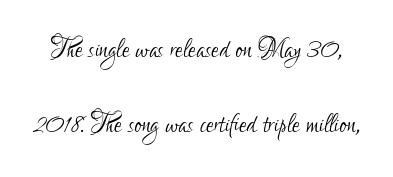
Students, observe: this is what heavily led, spacious text looks like. You can tell from the bare stems that sans-serif type was used. Check under the words: just untouched page. No chunkiness to these letters — they're not bold. The passage shown has conventional tracking throughout.
